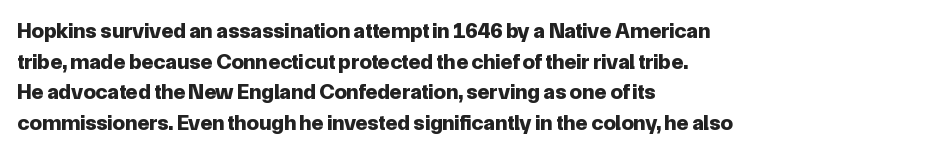
The image shows 22 px bold type, upright; set left-aligned, normal line spacing (1.39x), normal letter spacing, not underlined.
